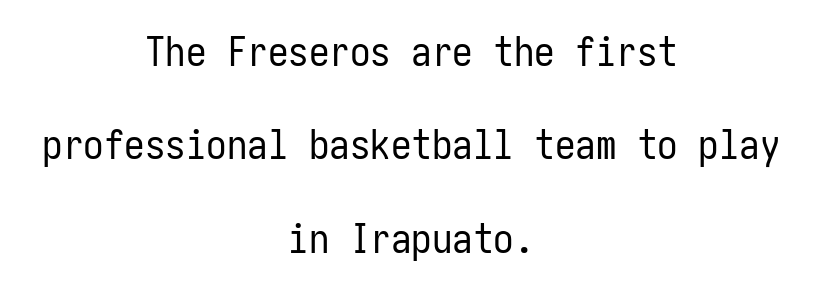
Q: Is the text bold? A: No.
Q: Is the text italic (slanted)? A: No, it is upright.
Q: Is the typeface a serif or a sans-serif typeface? A: Sans-serif.
Q: Is the text underlined? A: No.
Q: How is the paragraph aligned? A: Centered.
Q: Is the spacing between letters normal or unusually wide? A: Normal.
Q: Is the spacing between lines tight, normal or loose? A: Loose.
Q: Width (condensed, normal, or wide)? A: Condensed.
Q: Stroke contrast? A: Low.
Q: x-height? A: Medium.
